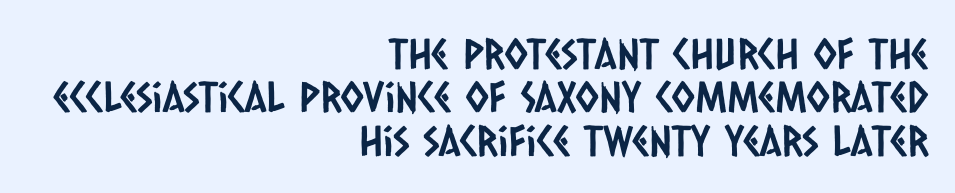
These lines are composed in type without serifs. Students, note that the glyphs here touch the page at normal intervals. Typeset ragged left — the right edge is the straight one. Is this a fixed-width face? No — the glyphs have proportional, varying widths. What's the leading like? Squeezed, with rows nearly overlapping. The foot of each line stays bare and open.
